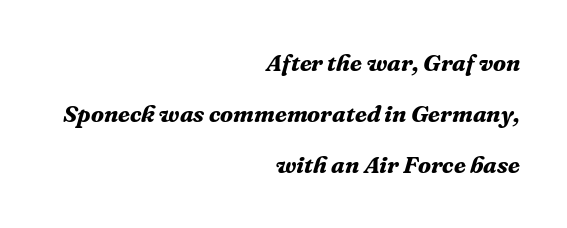
{"italic": "yes", "lean": "right", "slant_degrees": 16, "bold": "yes", "underline": "no", "align": "right", "line_spacing": "loose", "line_spacing_ratio": 2.13, "letter_spacing": "normal", "letter_spacing_em": 0.0, "glyph_px": 24}
